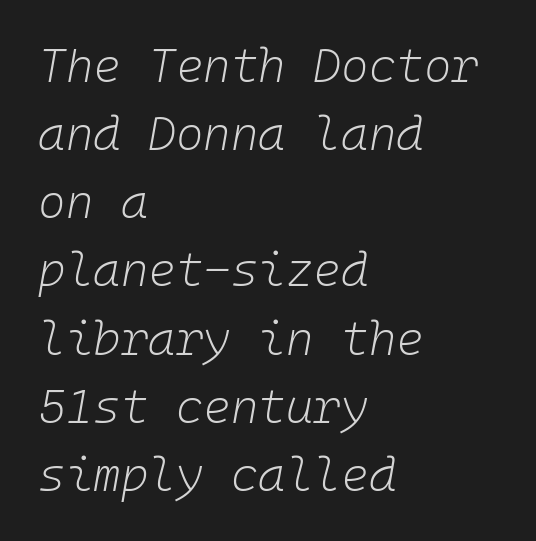
Compared with typical paragraphs, the rows here are spaced about the same. Monospaced: the letters line up in strict vertical columns. The font's italic variant was chosen for this text. This is not heavy type; no bold has been used. Typeset ragged right — the left edge is the straight one. Students, note that the glyphs here touch the page at normal intervals.
